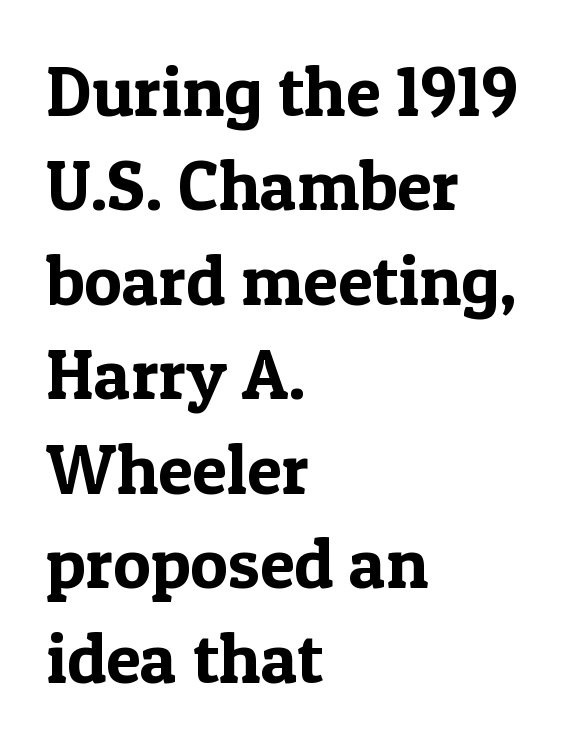
{"serif": "yes", "italic": "no", "width": "normal", "x_height": "medium", "monospaced": "no", "underline": "no", "align": "left", "line_spacing": "normal", "line_spacing_ratio": 1.33, "letter_spacing": "normal", "letter_spacing_em": 0.0, "glyph_px": 71}
